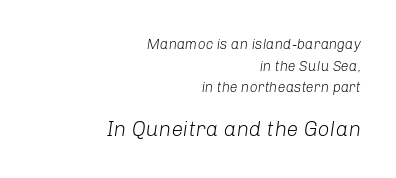
Q: Is the text bold? A: No.
Q: Is the text italic (slanted)? A: Yes, it leans right by about 8 degrees.
Q: Is the text underlined? A: No.
Q: How is the paragraph aligned? A: Right-aligned.
Q: Is the spacing between letters normal or unusually wide? A: Normal.
Q: Is the spacing between lines tight, normal or loose? A: Normal.
Q: Which block of text is set in a larger size, the first (top) or the second (bottom)? A: The second (bottom) one.
